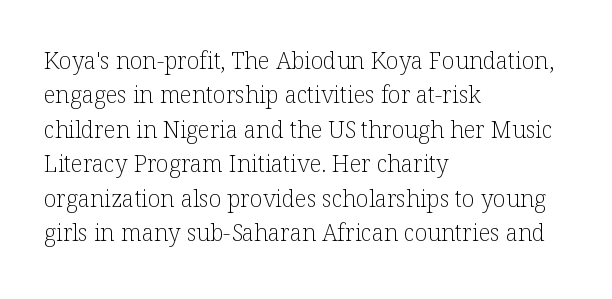
{"italic": "no", "bold": "no", "underline": "no", "align": "left", "line_spacing": "normal", "line_spacing_ratio": 1.5, "letter_spacing": "normal", "letter_spacing_em": 0.0, "glyph_px": 23}
